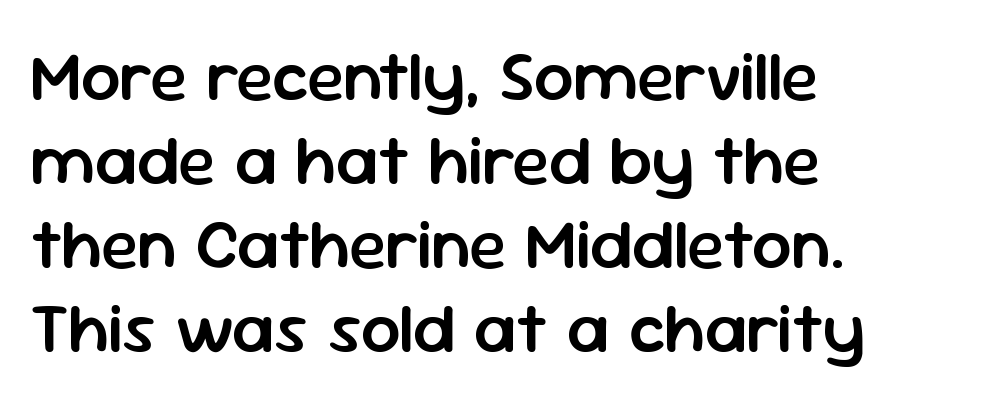
The image shows 70 px semibold sans-serif type, upright; set left-aligned, line spacing 1.2x, normal letter spacing, not underlined; low stroke contrast and a medium x-height.
